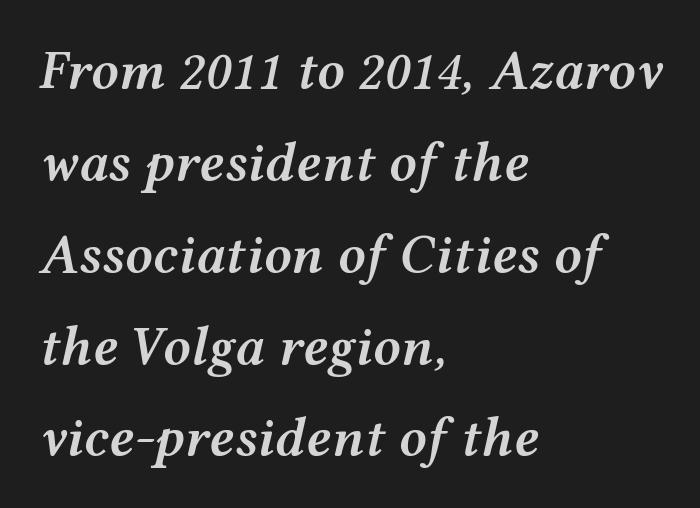
The sample has been set in demibold, a notch under bold. Here the glyphs are tracked normally, forming tight word shapes. What's the leading like? Ordinary, nothing unusual. Every character sits at an angle, as italics do. Here the designer chose a conventional face with non-uniform glyph widths. Clear beneath every line of the passage.
